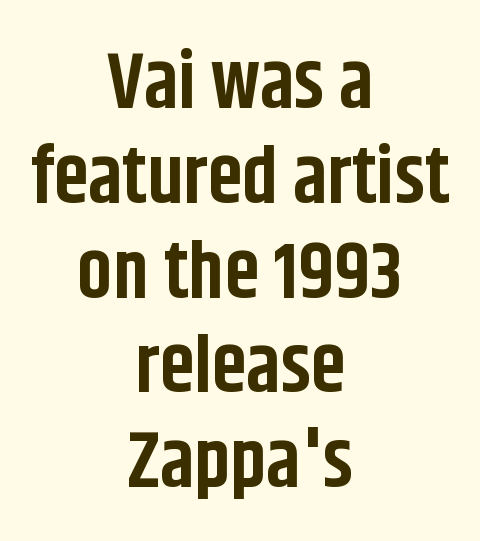
{"serif": "no", "italic": "no", "bold": "yes", "weight": "bold", "width": "condensed", "stroke_contrast": "low", "x_height": "large", "monospaced": "no", "underline": "no", "align": "center", "line_spacing_ratio": 1.2, "letter_spacing": "normal", "letter_spacing_em": 0.0, "glyph_px": 79}
